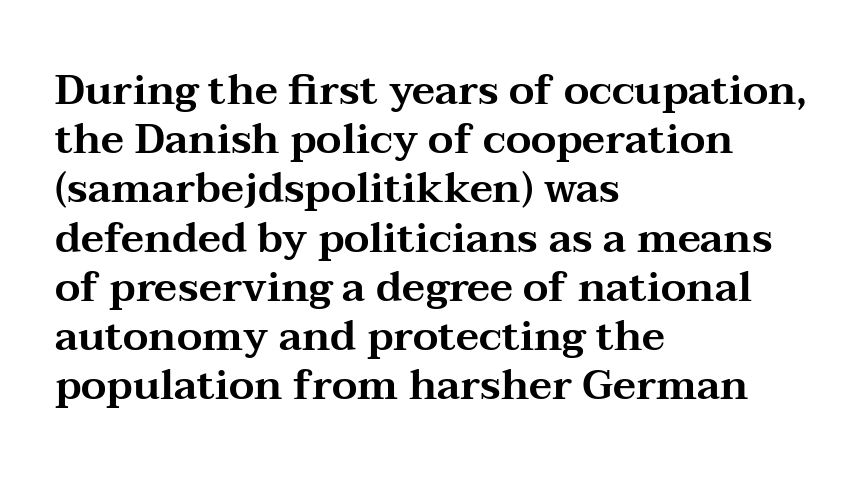
Q: Is the text italic (slanted)? A: No, it is upright.
Q: Is the typeface a serif or a sans-serif typeface? A: Serif.
Q: Is the text underlined? A: No.
Q: How is the paragraph aligned? A: Left-aligned.
Q: Is the spacing between letters normal or unusually wide? A: Normal.
Q: Width (condensed, normal, or wide)? A: Wide.
Q: Stroke contrast? A: Medium.
Q: x-height? A: Medium.
Q: Monospaced? A: No.
